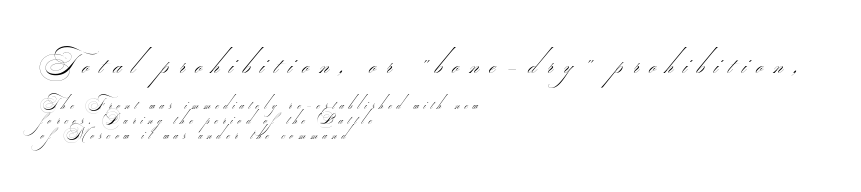
The image shows 28 px thin, wide sans-serif type; set left-aligned, tight line spacing (1.07x), unusually wide letter spacing (+0.37 em), not underlined; the first (top) block is 2.0x larger; medium stroke contrast.
